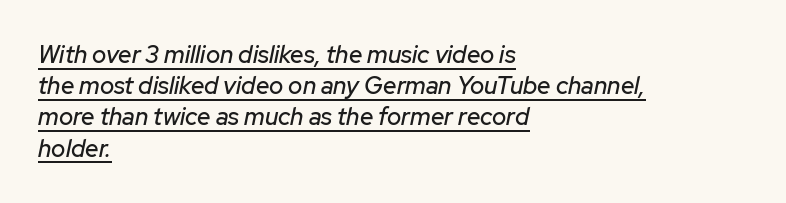
Q: Is the text italic (slanted)? A: Yes, it leans right by about 12 degrees.
Q: Is the text underlined? A: Yes.
Q: How is the paragraph aligned? A: Left-aligned.
Q: Is the spacing between letters normal or unusually wide? A: Normal.
Q: Is the spacing between lines tight, normal or loose? A: Normal.
